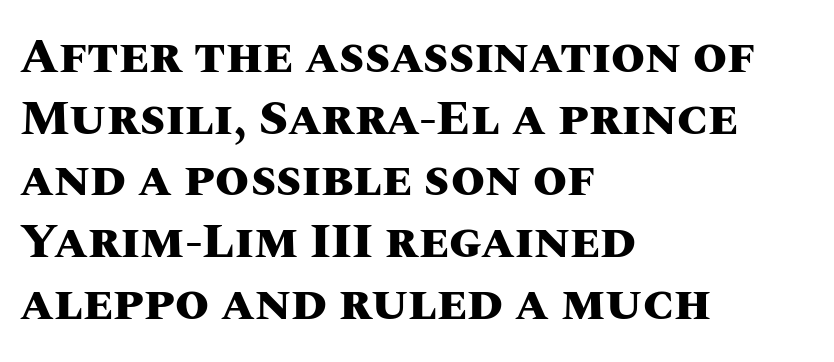
The letters sit at their default tracking, neither squeezed nor spread. The specimen reads as upright at a glance. Looks like regular typesetting: each glyph gets only the width it needs. Pretty heavy lettering here — definitely bold. No word sits above an underline.
